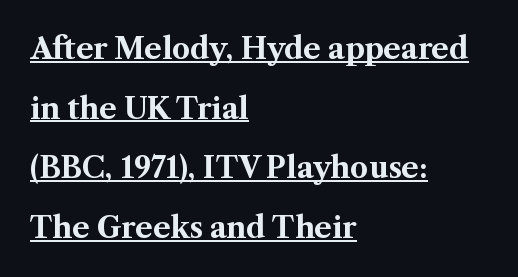
The image shows 29 px bold serif type, upright; set left-aligned, loose line spacing (2.06x), normal letter spacing, underlined; medium stroke contrast and a medium x-height.
